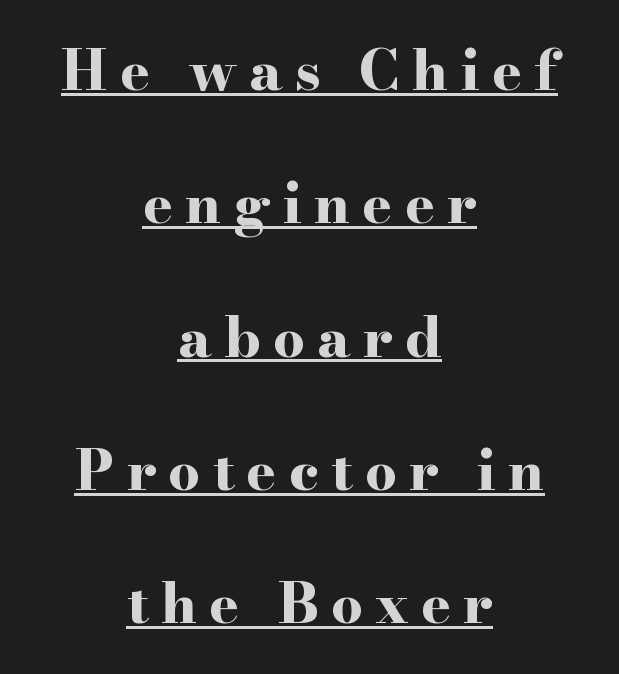
Q: Is the text bold? A: Yes.
Q: Is the text italic (slanted)? A: No, it is upright.
Q: Is the typeface a serif or a sans-serif typeface? A: Serif.
Q: Is the text underlined? A: Yes.
Q: How is the paragraph aligned? A: Centered.
Q: Is the spacing between letters normal or unusually wide? A: Unusually wide.
Q: Is the spacing between lines tight, normal or loose? A: Loose.
Q: Width (condensed, normal, or wide)? A: Wide.
Q: Stroke contrast? A: High.
Q: x-height? A: Small.
Q: Monospaced? A: No.
